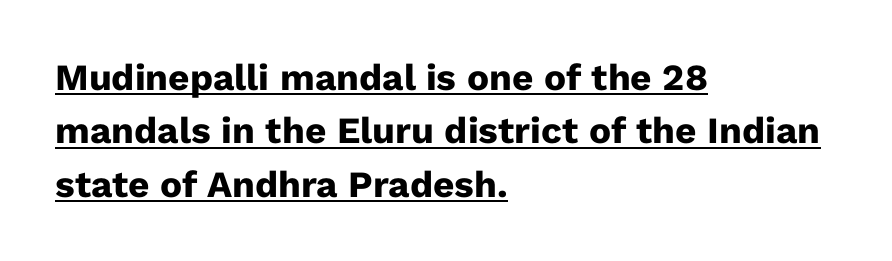
Q: Is the text bold? A: Yes.
Q: Is the text italic (slanted)? A: No, it is upright.
Q: Is the typeface a serif or a sans-serif typeface? A: Sans-serif.
Q: Is the text underlined? A: Yes.
Q: How is the paragraph aligned? A: Left-aligned.
Q: Is the spacing between letters normal or unusually wide? A: Normal.
Q: Is the spacing between lines tight, normal or loose? A: Normal.
Q: Width (condensed, normal, or wide)? A: Normal.
Q: Stroke contrast? A: Low.
Q: x-height? A: Medium.
Q: Monospaced? A: No.
